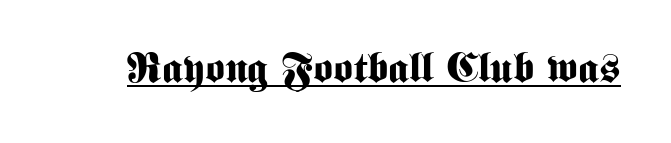
Examine the stroke ends and you'll find no serifs. Caption: lettering with a line underneath. A typesetter would call this proportional, since set widths differ per character. If you drew a line through each stem, it would be perfectly vertical. Bold? Absolutely — the strokes are thick and heavy. The letterforms sit shoulder to shoulder at normal distance.
